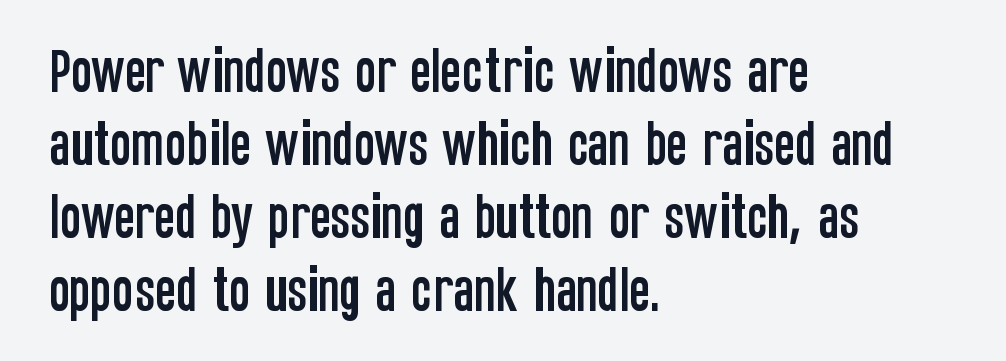
The letters advance in unequal steps, a hallmark of proportional type. Beneath every word, the page is bare. Posture: straight, roman, zero tilt. Between one letter and the next there's only the usual sliver of space. This sample uses a sans-serif face.
